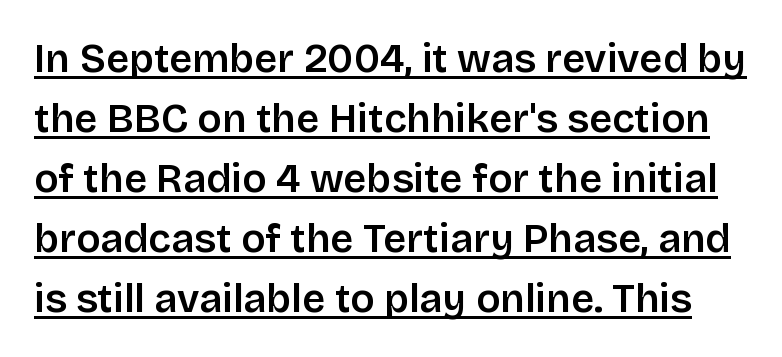
Q: Is the text bold? A: Semi-bold.
Q: Is the text italic (slanted)? A: No, it is upright.
Q: Is the typeface a serif or a sans-serif typeface? A: Sans-serif.
Q: Is the text underlined? A: Yes.
Q: Is the spacing between letters normal or unusually wide? A: Normal.
Q: Is the spacing between lines tight, normal or loose? A: Normal.
Q: Width (condensed, normal, or wide)? A: Normal.
Q: Stroke contrast? A: Low.
Q: x-height? A: Large.
Q: Monospaced? A: No.
